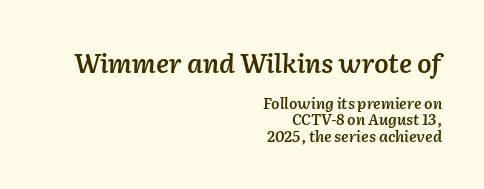
Compared with typical paragraphs, the rows here are closer together. Leftover space on each line is placed entirely before the opening word. If you squint, the top block still reads clearly — it's the larger of the two. Each row of text sits above clean, open space. The letters are slanted; this is an italic face.
